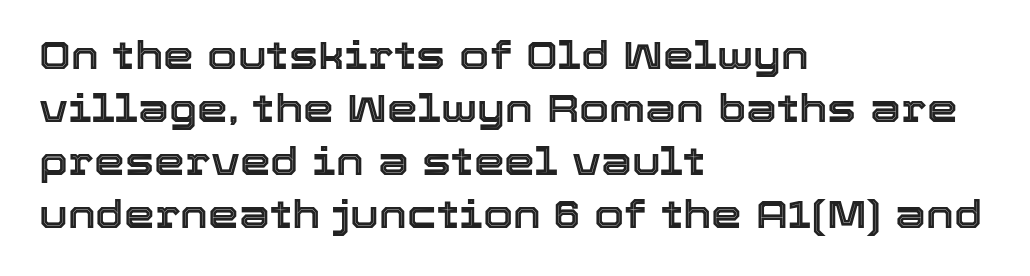
The image shows 39 px text type, upright; set left-aligned, normal line spacing (1.36x), normal letter spacing, not underlined; a medium x-height.
